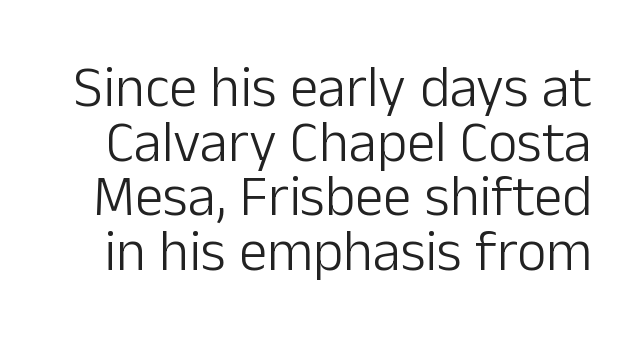
{"serif": "no", "italic": "no", "bold": "no", "weight": "light", "width": "normal", "stroke_contrast": "low", "x_height": "medium", "monospaced": "no", "underline": "no", "line_spacing": "tight", "line_spacing_ratio": 0.96, "letter_spacing": "normal", "letter_spacing_em": 0.0, "glyph_px": 57}
